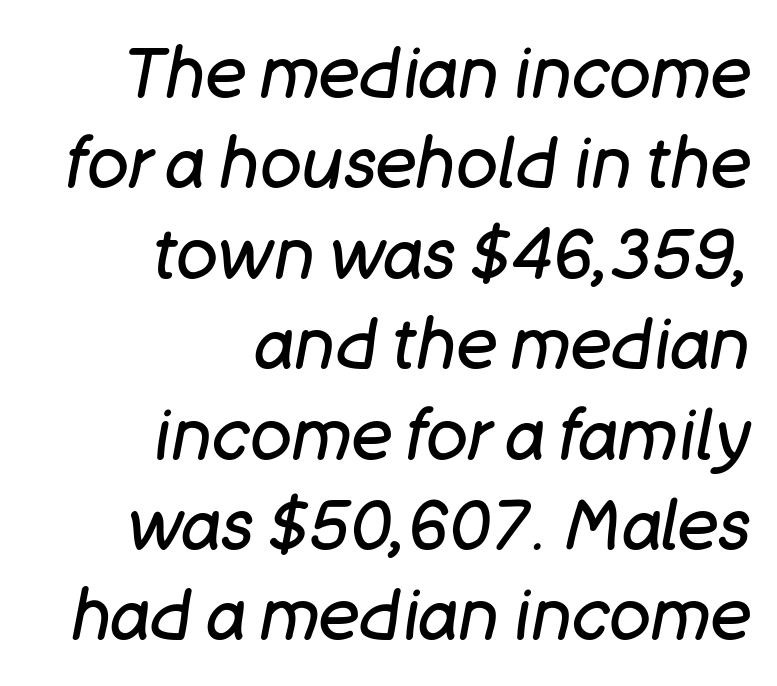
The image shows 69 px regular-weight type, italic (leaning right); set right-aligned, normal line spacing (1.31x), normal letter spacing, not underlined; low stroke contrast and a large x-height.
